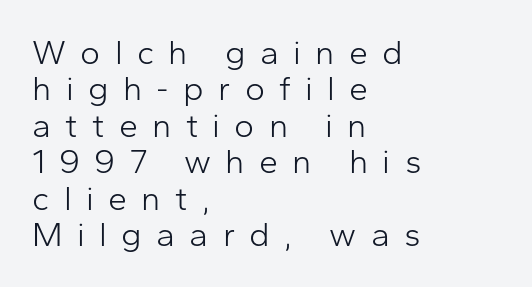
The image shows 34 px light sans-serif type, upright; set left-aligned, tight line spacing (1.07x), unusually wide letter spacing (+0.42 em), not underlined; low stroke contrast and a medium x-height.
